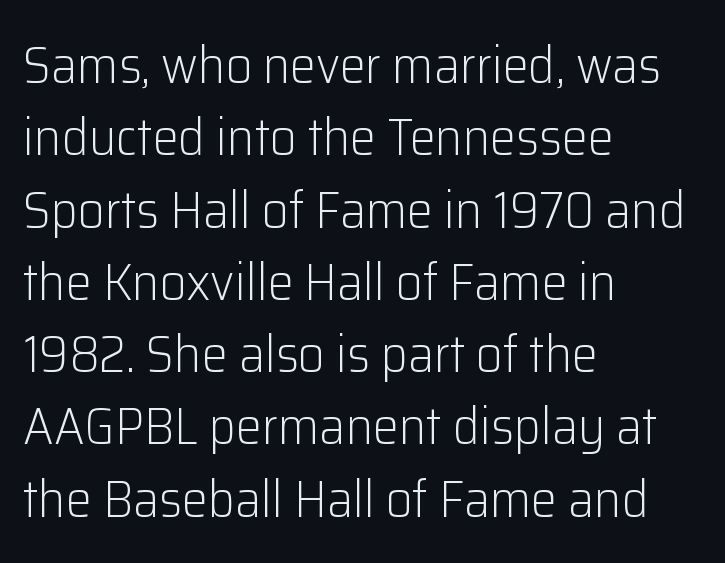
Q: Is the text bold? A: No.
Q: Is the text italic (slanted)? A: No, it is upright.
Q: Is the typeface a serif or a sans-serif typeface? A: Sans-serif.
Q: Is the text underlined? A: No.
Q: How is the paragraph aligned? A: Left-aligned.
Q: Is the spacing between letters normal or unusually wide? A: Normal.
Q: Is the spacing between lines tight, normal or loose? A: Normal.
Q: Width (condensed, normal, or wide)? A: Normal.
Q: Stroke contrast? A: Low.
Q: x-height? A: Medium.
Q: Monospaced? A: No.
